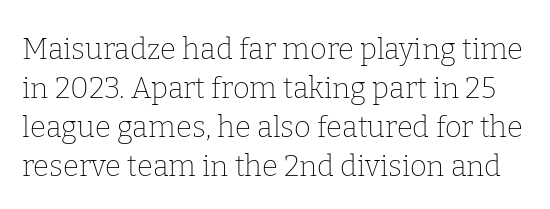
Q: Is the text bold? A: No.
Q: Is the text italic (slanted)? A: No, it is upright.
Q: Is the typeface a serif or a sans-serif typeface? A: Serif.
Q: Is the text underlined? A: No.
Q: Is the spacing between letters normal or unusually wide? A: Normal.
Q: Is the spacing between lines tight, normal or loose? A: Normal.
Q: Width (condensed, normal, or wide)? A: Normal.
Q: Stroke contrast? A: Low.
Q: x-height? A: Medium.
Q: Monospaced? A: No.
